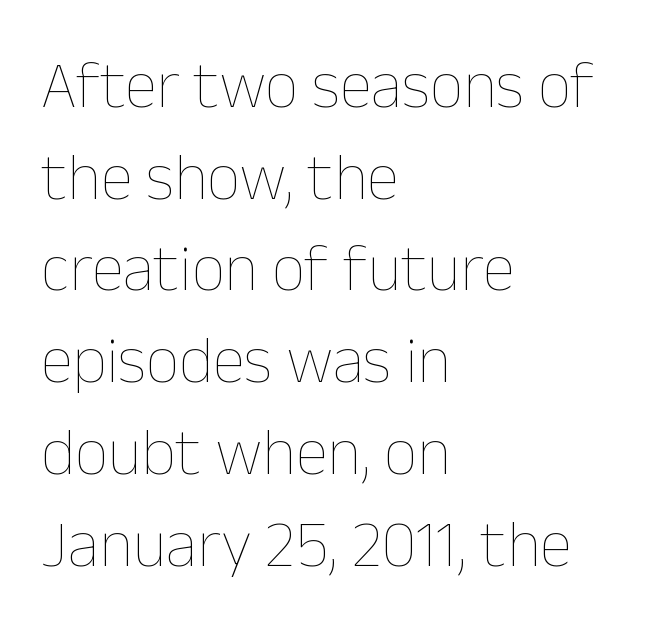
Q: Is the text bold? A: No.
Q: Is the text italic (slanted)? A: No, it is upright.
Q: Is the text underlined? A: No.
Q: How is the paragraph aligned? A: Left-aligned.
Q: Is the spacing between letters normal or unusually wide? A: Normal.
Q: Is the spacing between lines tight, normal or loose? A: Normal.
Q: Width (condensed, normal, or wide)? A: Normal.
Q: Stroke contrast? A: Low.
Q: x-height? A: Medium.
Q: Monospaced? A: No.
